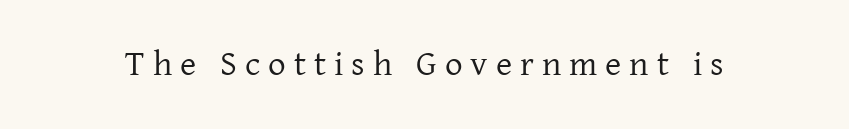
The weight would be labelled regular, book, light, or lighter still. Here the designer chose a conventional face with non-uniform glyph widths. A roman cut, with each character standing at attention. Display-style spreading of the glyphs; the letterfit is very open. The space beneath each line is pristine and unruled. The type family on display is of the serif kind.
